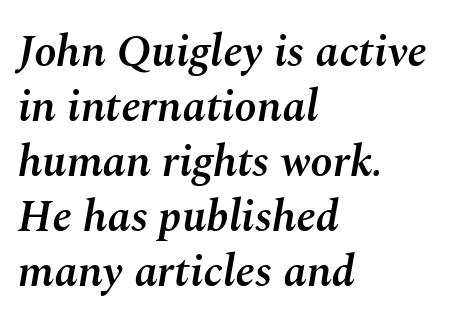
Q: Is the text bold? A: Semi-bold.
Q: Is the text italic (slanted)? A: Yes, it leans right by about 10 degrees.
Q: Is the text underlined? A: No.
Q: How is the paragraph aligned? A: Left-aligned.
Q: Is the spacing between letters normal or unusually wide? A: Normal.
Q: Width (condensed, normal, or wide)? A: Normal.
Q: Stroke contrast? A: Medium.
Q: x-height? A: Medium.
Q: Monospaced? A: No.
